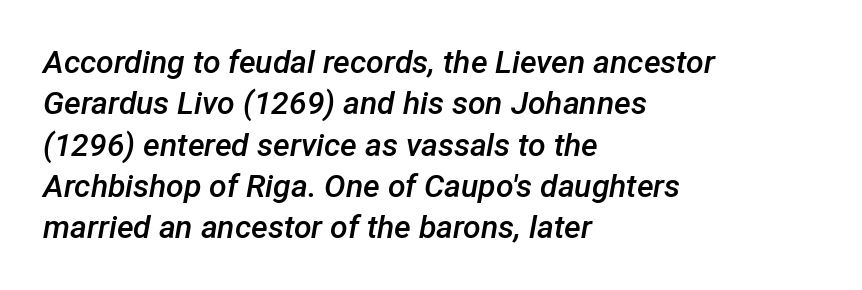
The rendering uses natural spacing where letterforms have individual widths. Visually the block forms a straight wall on the left and a jagged coastline on the right. A typesetter would mark this as italic. Honestly, the row spacing looks completely unremarkable. Words appear dense and cohesive because spacing is normal.
